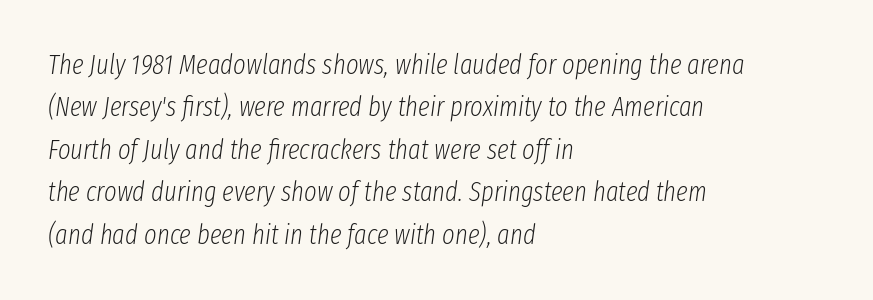
{"italic": "yes", "lean": "right", "slant_degrees": 8, "bold": "no", "underline": "no", "align": "left", "line_spacing": "normal", "line_spacing_ratio": 1.57, "letter_spacing": "normal", "letter_spacing_em": 0.0, "glyph_px": 27}
